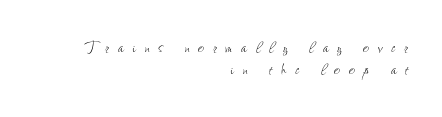
Q: Is the text bold? A: No.
Q: Is the text italic (slanted)? A: Yes.
Q: Is the text underlined? A: No.
Q: How is the paragraph aligned? A: Right-aligned.
Q: Is the spacing between letters normal or unusually wide? A: Unusually wide.
Q: Is the spacing between lines tight, normal or loose? A: Tight.
